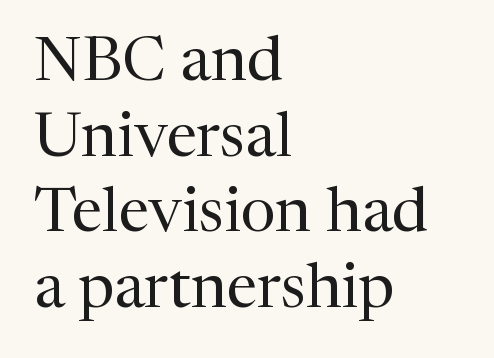
{"serif": "yes", "italic": "no", "bold": "no", "weight": "regular", "width": "normal", "stroke_contrast": "medium", "x_height": "medium", "monospaced": "no", "underline": "no", "align": "left", "line_spacing_ratio": 1.22, "letter_spacing": "normal", "letter_spacing_em": 0.0, "glyph_px": 62}
